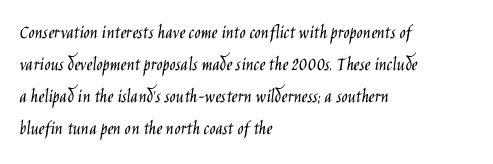
Q: Is the text bold? A: No.
Q: Is the text italic (slanted)? A: Yes.
Q: Is the text underlined? A: No.
Q: How is the paragraph aligned? A: Left-aligned.
Q: Is the spacing between letters normal or unusually wide? A: Normal.
Q: Is the spacing between lines tight, normal or loose? A: Normal.
